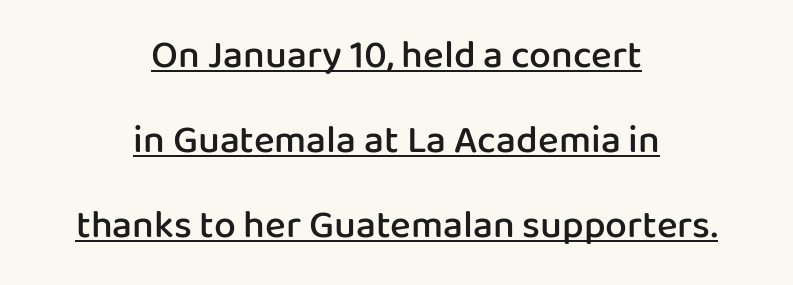
The image shows 39 px semibold sans-serif type, upright; set centered, loose line spacing (2.18x), normal letter spacing, underlined; low stroke contrast and a medium x-height.
